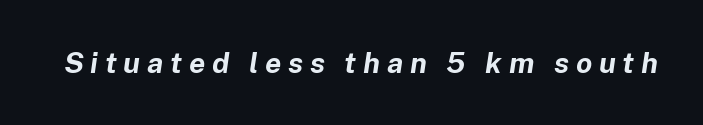
{"italic": "yes", "lean": "right", "slant_degrees": 8, "bold": "yes", "weight": "bold", "width": "normal", "stroke_contrast": "low", "x_height": "medium", "monospaced": "no", "underline": "no", "letter_spacing": "wide", "letter_spacing_em": 0.23, "glyph_px": 29}
